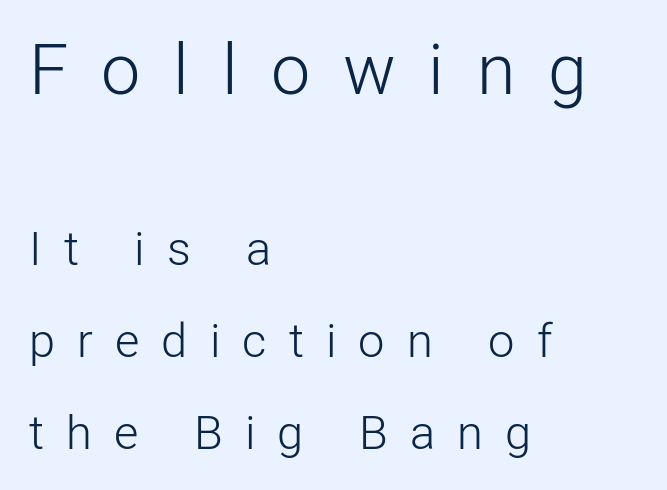
The image shows 70 px light sans-serif type, upright; set left-aligned, loose line spacing (1.95x), unusually wide letter spacing (+0.47 em), not underlined; the first (top) block is 1.49x larger; low stroke contrast and a medium x-height.
